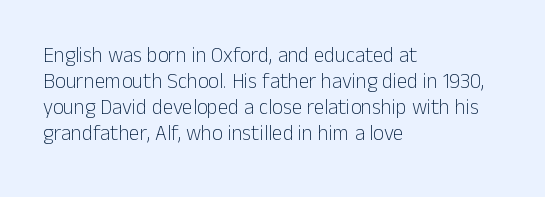
{"italic": "no", "bold": "no", "underline": "no", "align": "left", "line_spacing_ratio": 1.24, "letter_spacing": "normal", "letter_spacing_em": 0.0, "glyph_px": 21}
